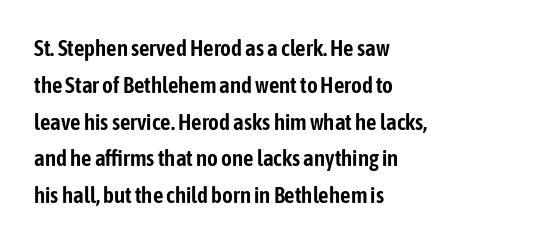
Q: Is the text italic (slanted)? A: No, it is upright.
Q: Is the text underlined? A: No.
Q: How is the paragraph aligned? A: Left-aligned.
Q: Is the spacing between letters normal or unusually wide? A: Normal.
Q: Is the spacing between lines tight, normal or loose? A: Normal.
